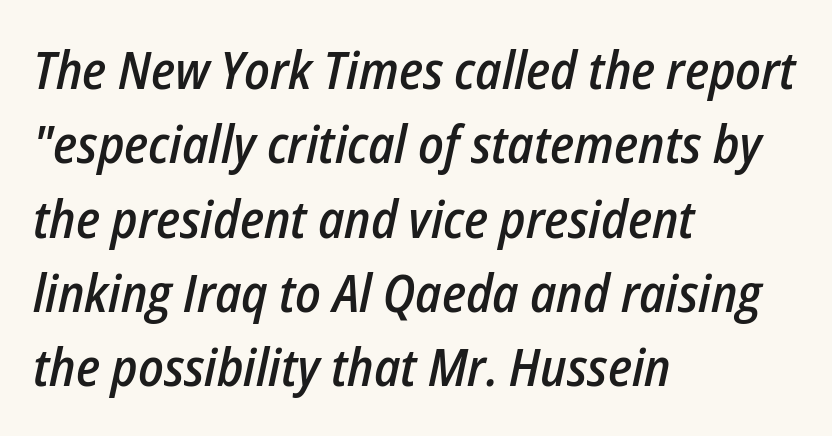
Horizontal alignment here is leftward, the default for most running prose. You could not count columns in this text — the font is proportionally spaced. The line texture is even and compact thanks to regular tracking. This is the in-between weight designers call semibold or demi.
